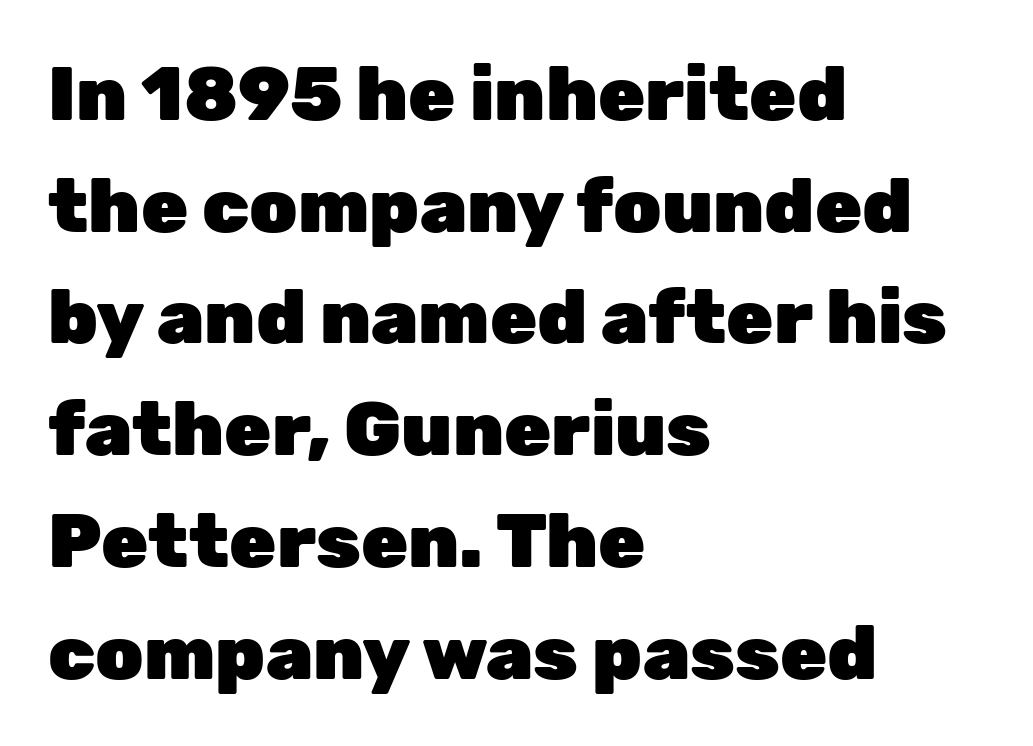
Q: Is the text bold? A: Yes.
Q: Is the text italic (slanted)? A: No, it is upright.
Q: Is the typeface a serif or a sans-serif typeface? A: Sans-serif.
Q: Is the text underlined? A: No.
Q: How is the paragraph aligned? A: Left-aligned.
Q: Is the spacing between letters normal or unusually wide? A: Normal.
Q: Is the spacing between lines tight, normal or loose? A: Normal.
Q: Width (condensed, normal, or wide)? A: Normal.
Q: Stroke contrast? A: Low.
Q: x-height? A: Medium.
Q: Monospaced? A: No.
